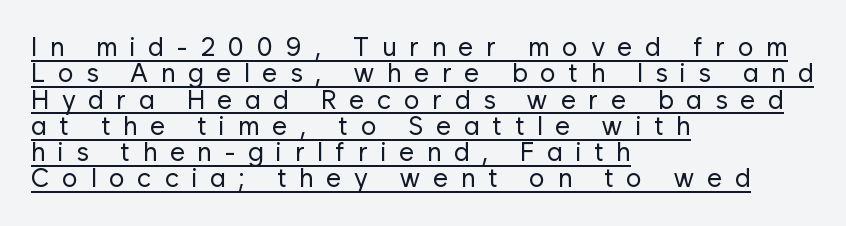
{"italic": "no", "bold": "no", "underline": "yes", "align": "left", "line_spacing": "tight", "line_spacing_ratio": 1.01, "letter_spacing": "wide", "letter_spacing_em": 0.49, "glyph_px": 26}
